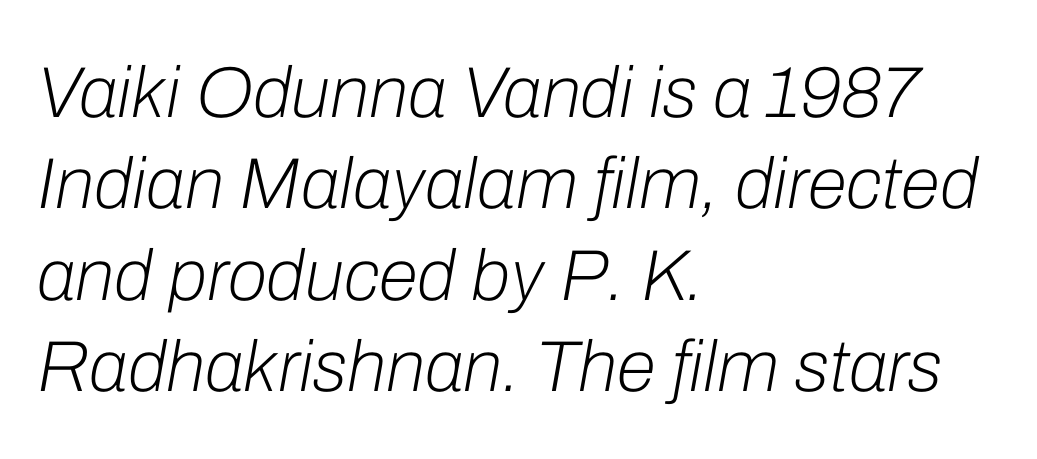
The image shows 72 px light type, italic (leaning right); set left-aligned, normal line spacing (1.27x), normal letter spacing, not underlined; low stroke contrast and a medium x-height.
